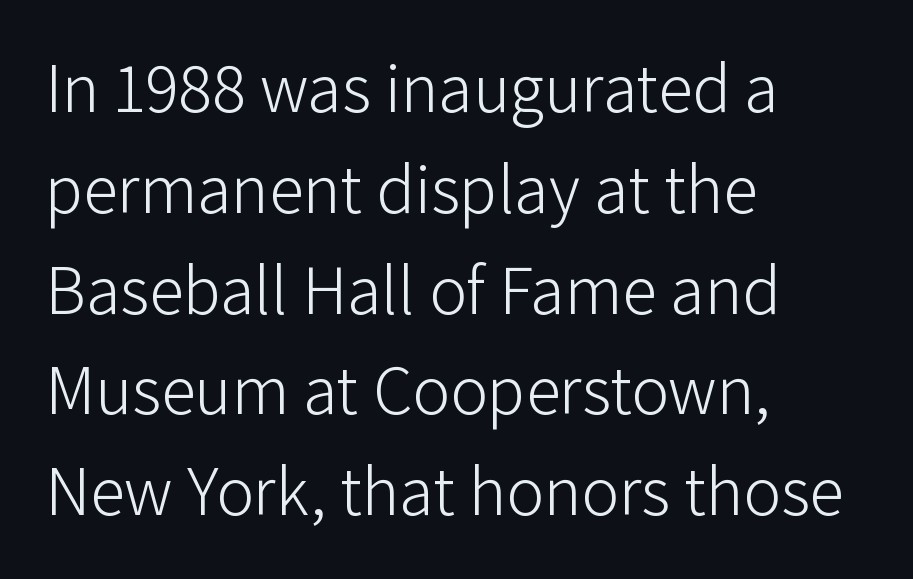
The image shows 70 px light sans-serif type, upright; set left-aligned, normal line spacing (1.44x), normal letter spacing, not underlined; low stroke contrast and a medium x-height.
